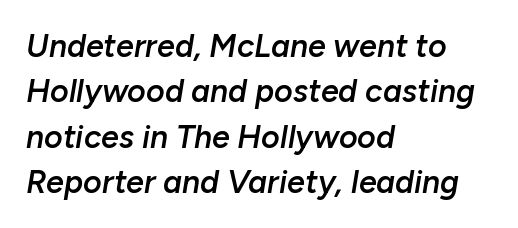
{"italic": "yes", "lean": "right", "slant_degrees": 10, "bold": "semi", "weight": "semibold", "width": "normal", "stroke_contrast": "low", "x_height": "medium", "monospaced": "no", "underline": "no", "align": "left", "line_spacing": "normal", "line_spacing_ratio": 1.42, "letter_spacing": "normal", "letter_spacing_em": 0.0, "glyph_px": 32}
